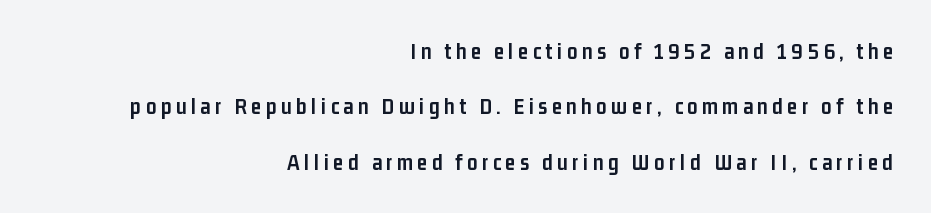
The glyphs have the mass of a bold cut. Italic: no, the glyphs are upright roman. A clean baseline with only descenders dipping below it. Which margin do the lines hug? The right one — the left edge is uneven. Quick note: interline space is abundant.
